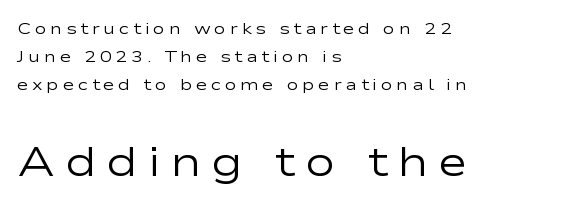
Q: Is the text bold? A: No.
Q: Is the text italic (slanted)? A: No, it is upright.
Q: Is the typeface a serif or a sans-serif typeface? A: Sans-serif.
Q: Is the text underlined? A: No.
Q: How is the paragraph aligned? A: Left-aligned.
Q: Is the spacing between letters normal or unusually wide? A: Unusually wide.
Q: Which block of text is set in a larger size, the first (top) or the second (bottom)? A: The second (bottom) one.
Q: Width (condensed, normal, or wide)? A: Wide.
Q: Stroke contrast? A: Low.
Q: x-height? A: Medium.
Q: Monospaced? A: No.
